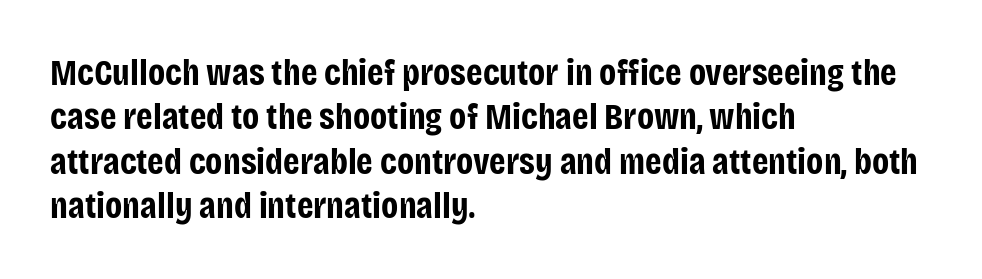
The image shows 37 px bold, condensed sans-serif type, upright; set left-aligned, line spacing 1.2x, normal letter spacing, not underlined; low stroke contrast and a large x-height.
